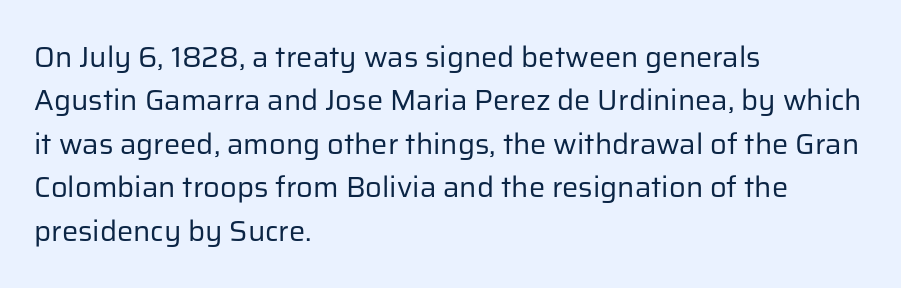
Q: Is the text bold? A: No.
Q: Is the text italic (slanted)? A: No, it is upright.
Q: Is the typeface a serif or a sans-serif typeface? A: Sans-serif.
Q: Is the text underlined? A: No.
Q: How is the paragraph aligned? A: Left-aligned.
Q: Is the spacing between letters normal or unusually wide? A: Normal.
Q: Is the spacing between lines tight, normal or loose? A: Normal.
Q: Width (condensed, normal, or wide)? A: Normal.
Q: Stroke contrast? A: Low.
Q: x-height? A: Medium.
Q: Monospaced? A: No.
